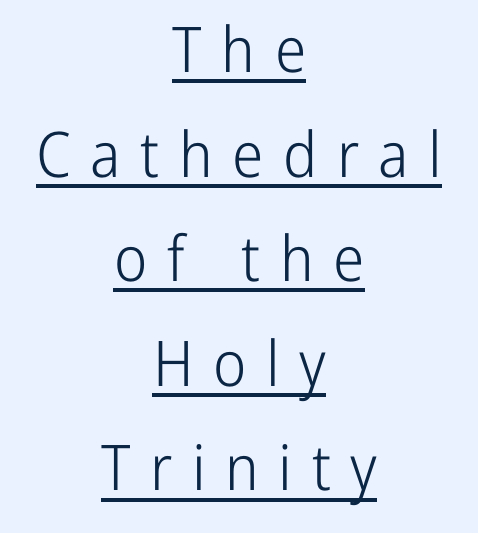
{"serif": "no", "italic": "no", "bold": "no", "weight": "light", "width": "condensed", "stroke_contrast": "low", "x_height": "medium", "monospaced": "no", "underline": "yes", "align": "center", "line_spacing": "normal", "line_spacing_ratio": 1.66, "letter_spacing": "wide", "letter_spacing_em": 0.31, "glyph_px": 63}
